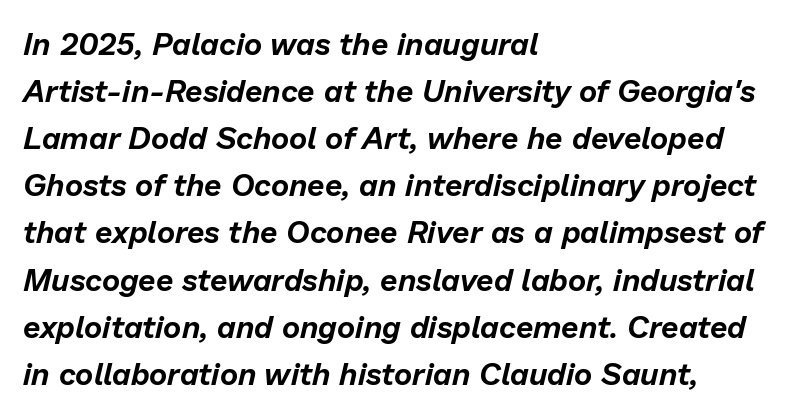
If you drew a line through each stem, it would be angled. Normally led — the rows are evenly, conventionally spaced. Words appear dense and cohesive because spacing is normal. Character widths vary here, with narrow letters taking less room than wide ones. The setting favours the left margin, as ordinary paragraphs usually do.
